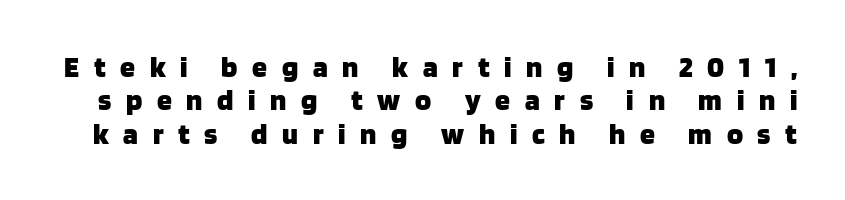
Q: Is the text bold? A: Yes.
Q: Is the text italic (slanted)? A: No, it is upright.
Q: Is the typeface a serif or a sans-serif typeface? A: Sans-serif.
Q: Is the text underlined? A: No.
Q: Is the spacing between letters normal or unusually wide? A: Unusually wide.
Q: Is the spacing between lines tight, normal or loose? A: Tight.
Q: Width (condensed, normal, or wide)? A: Normal.
Q: Stroke contrast? A: Low.
Q: x-height? A: Large.
Q: Monospaced? A: No.
